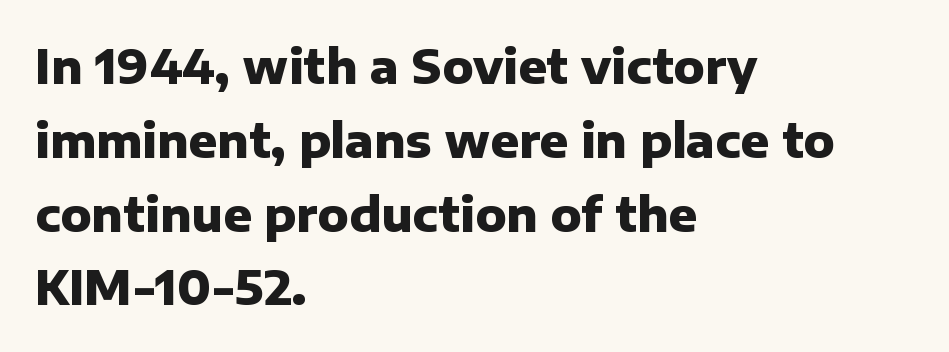
The image shows 47 px heavy sans-serif type, upright; set left-aligned, normal line spacing (1.57x), normal letter spacing, not underlined; low stroke contrast and a medium x-height.
